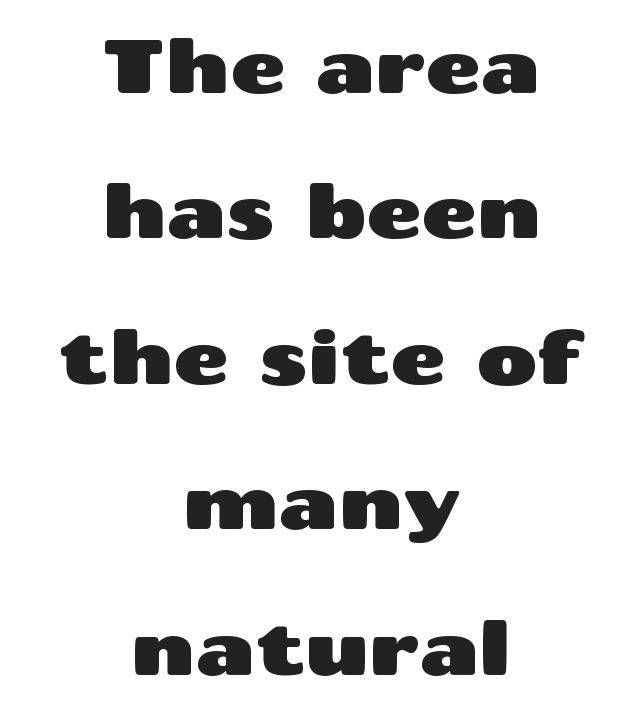
The rag falls on both sides of this text block equally. Is the letter spacing exaggerated? No — it looks like the ordinary default. Leading is clearly above the norm, producing a sparse column. Do the letters lean? They stand straight. Is this a fixed-width face? No — the glyphs have proportional, varying widths. The text was rendered using a sans face with plain stroke endings.
